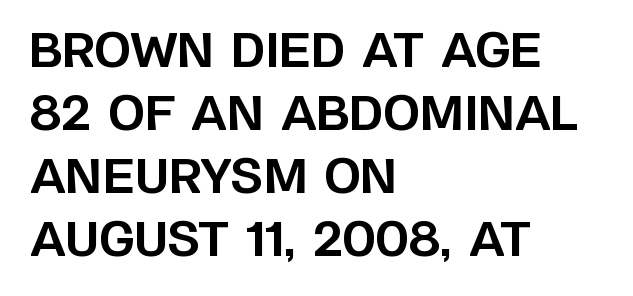
These lines sit exactly where default settings would place them. The paragraph shown leans on its left margin. The text was rendered using a sans face with plain stroke endings. Here the glyphs are tracked normally, forming tight word shapes. Think of a printed novel: that variable character pitch is what you see here. Is there any slant? The stems are plumb.
